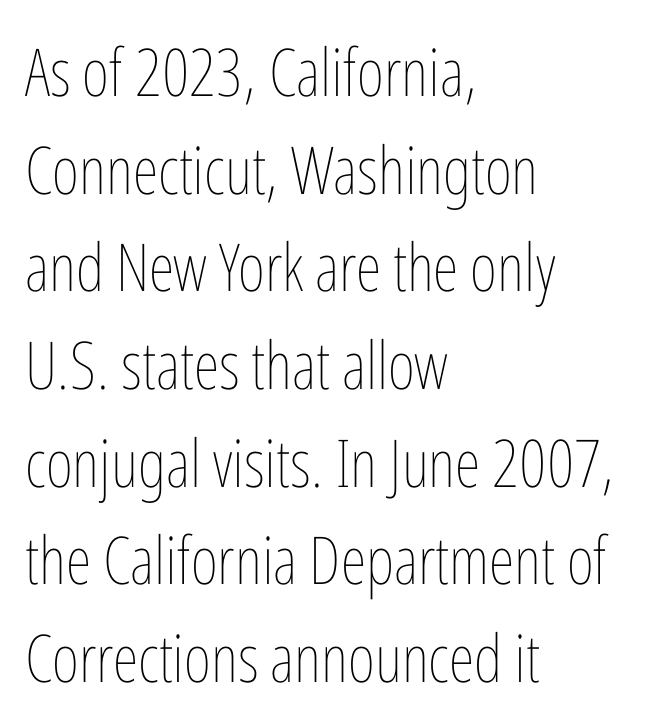
Q: Is the text bold? A: No.
Q: Is the text italic (slanted)? A: No, it is upright.
Q: Is the text underlined? A: No.
Q: How is the paragraph aligned? A: Left-aligned.
Q: Is the spacing between letters normal or unusually wide? A: Normal.
Q: Is the spacing between lines tight, normal or loose? A: Normal.
Q: Width (condensed, normal, or wide)? A: Condensed.
Q: Stroke contrast? A: Low.
Q: x-height? A: Medium.
Q: Monospaced? A: No.
